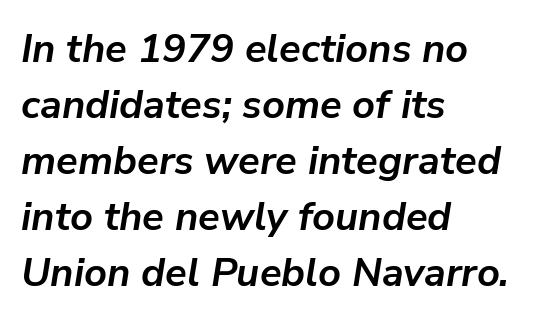
{"italic": "yes", "lean": "right", "slant_degrees": 9, "bold": "yes", "weight": "semibold", "width": "normal", "stroke_contrast": "low", "x_height": "medium", "monospaced": "no", "underline": "no", "align": "left", "line_spacing": "normal", "line_spacing_ratio": 1.4, "letter_spacing": "normal", "letter_spacing_em": 0.0, "glyph_px": 40}
